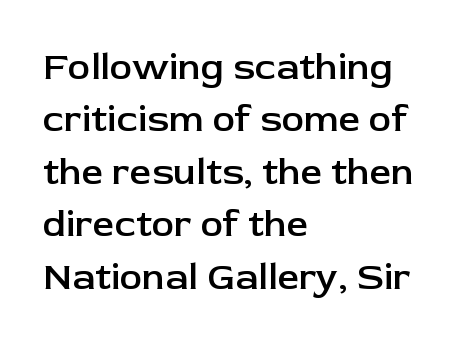
{"serif": "no", "italic": "no", "bold": "semi", "weight": "semibold", "width": "normal", "stroke_contrast": "low", "x_height": "medium", "monospaced": "no", "underline": "no", "align": "left", "line_spacing": "normal", "line_spacing_ratio": 1.38, "letter_spacing": "normal", "letter_spacing_em": 0.0, "glyph_px": 38}
